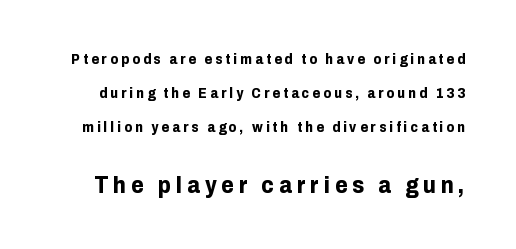
The image shows 23 px bold type, upright; set loose line spacing (2.44x), unusually wide letter spacing (+0.22 em), not underlined; the second (bottom) block is 1.64x larger.
